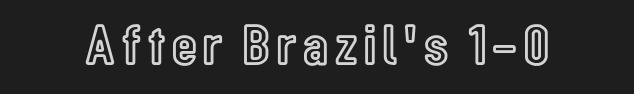
{"italic": "no", "width": "condensed", "x_height": "medium", "monospaced": "no", "underline": "no", "glyph_px": 57}
